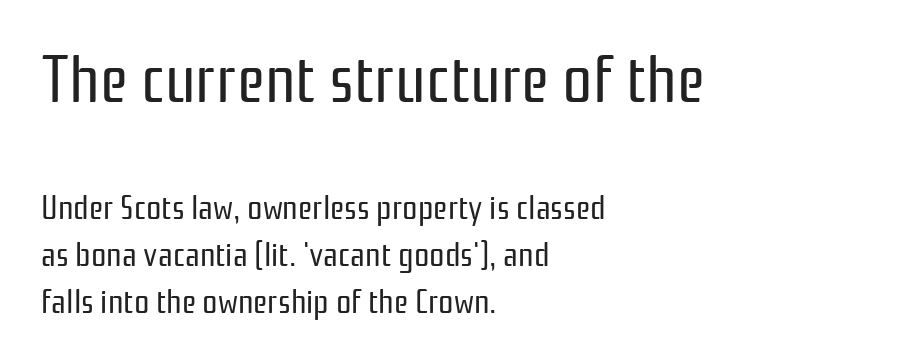
{"serif": "no", "italic": "no", "bold": "no", "weight": "regular", "width": "condensed", "stroke_contrast": "low", "x_height": "medium", "monospaced": "no", "underline": "no", "align": "left", "line_spacing": "normal", "line_spacing_ratio": 1.39, "letter_spacing": "normal", "letter_spacing_em": 0.0, "larger_block": "first", "size_ratio": 1.97, "glyph_px": 67}
